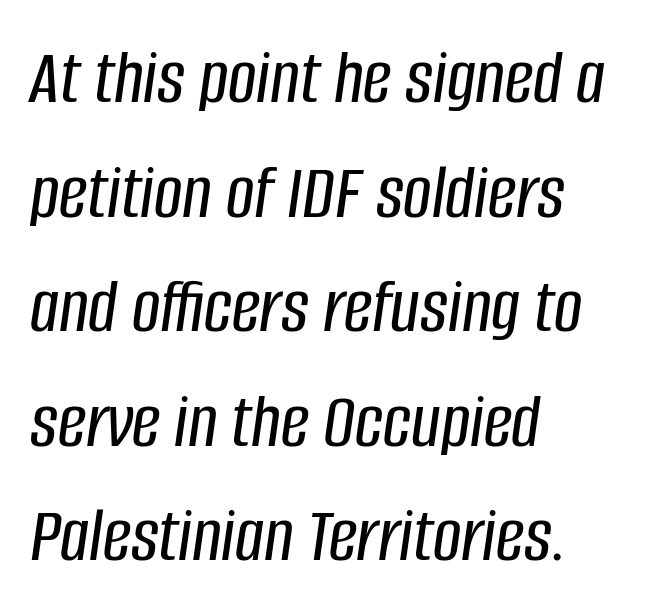
The image shows 79 px condensed type, italic (leaning right); set left-aligned, normal line spacing (1.45x), normal letter spacing, not underlined; low stroke contrast and a large x-height.
